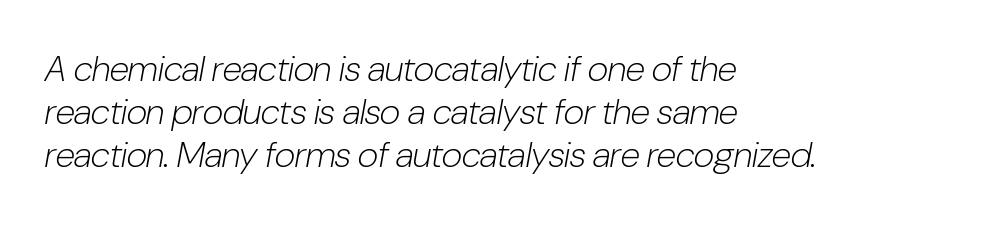
The image shows 36 px light, condensed type, italic (leaning right); set left-aligned, line spacing 1.2x, normal letter spacing, not underlined; low stroke contrast and a medium x-height.
